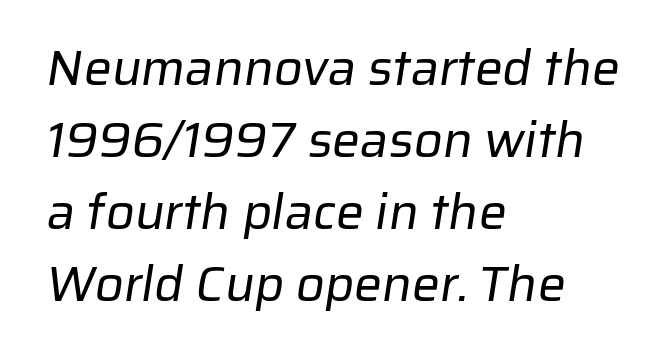
Q: Is the text bold? A: No.
Q: Is the typeface a serif or a sans-serif typeface? A: Sans-serif.
Q: Is the text underlined? A: No.
Q: How is the paragraph aligned? A: Left-aligned.
Q: Is the spacing between letters normal or unusually wide? A: Normal.
Q: Is the spacing between lines tight, normal or loose? A: Normal.
Q: Width (condensed, normal, or wide)? A: Normal.
Q: Stroke contrast? A: Low.
Q: x-height? A: Medium.
Q: Monospaced? A: No.
